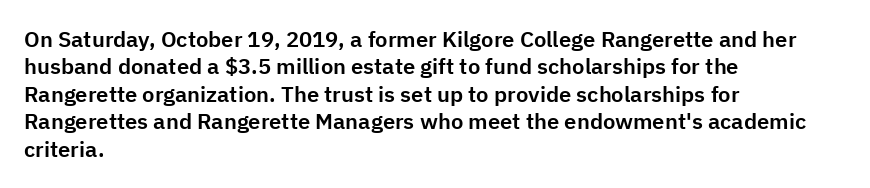
Q: Is the text italic (slanted)? A: No, it is upright.
Q: Is the text underlined? A: No.
Q: How is the paragraph aligned? A: Left-aligned.
Q: Is the spacing between letters normal or unusually wide? A: Normal.
Q: Is the spacing between lines tight, normal or loose? A: Normal.
